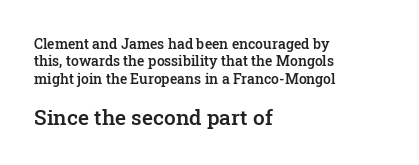
{"italic": "no", "bold": "semi", "underline": "no", "align": "left", "line_spacing_ratio": 1.24, "letter_spacing": "normal", "letter_spacing_em": 0.0, "larger_block": "second", "size_ratio": 1.5, "glyph_px": 21}
